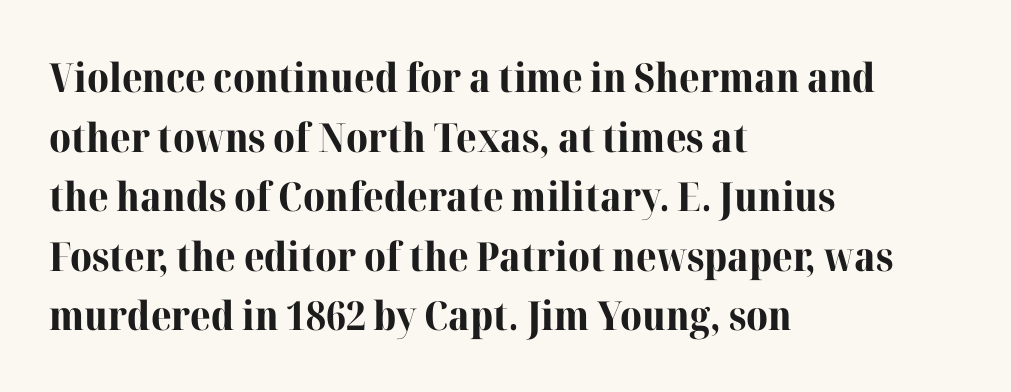
The image shows 40 px bold serif type, upright; set left-aligned, normal line spacing (1.49x), normal letter spacing, not underlined; high stroke contrast and a medium x-height.
